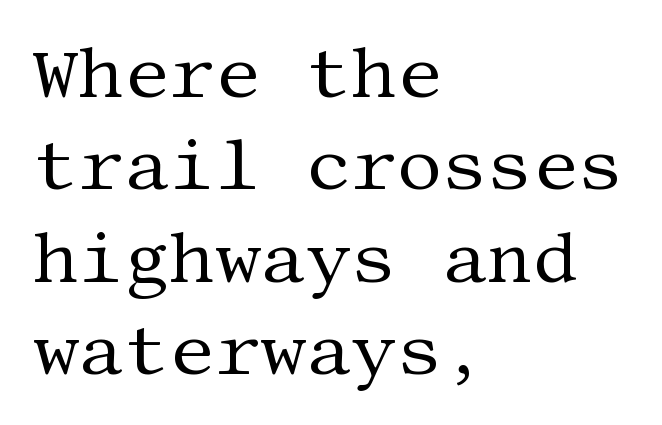
The image shows 71 px regular-weight serif type, upright; set left-aligned, normal line spacing (1.3x), normal letter spacing, not underlined; medium stroke contrast and a large x-height.
